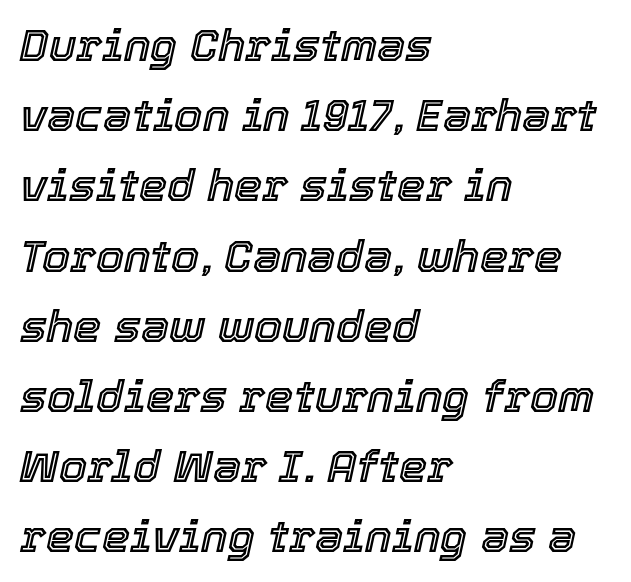
Q: Is the text italic (slanted)? A: Yes, it leans right by about 12 degrees.
Q: Is the text underlined? A: No.
Q: How is the paragraph aligned? A: Left-aligned.
Q: Is the spacing between letters normal or unusually wide? A: Normal.
Q: Is the spacing between lines tight, normal or loose? A: Normal.
Q: Width (condensed, normal, or wide)? A: Normal.
Q: x-height? A: Medium.
Q: Monospaced? A: No.
